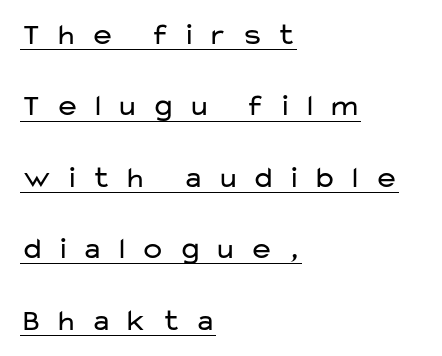
{"serif": "no", "italic": "no", "bold": "no", "weight": "regular", "width": "wide", "stroke_contrast": "low", "x_height": "medium", "monospaced": "no", "underline": "yes", "align": "left", "line_spacing": "loose", "line_spacing_ratio": 2.38, "letter_spacing": "wide", "letter_spacing_em": 0.43, "glyph_px": 30}
